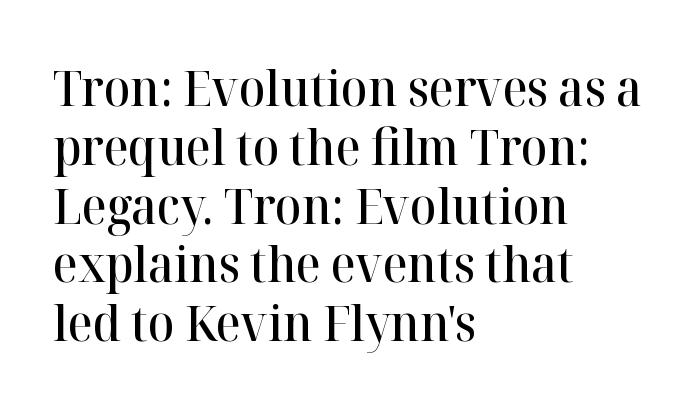
{"serif": "yes", "italic": "no", "bold": "semi", "weight": "semibold", "width": "normal", "stroke_contrast": "high", "x_height": "medium", "monospaced": "no", "underline": "no", "align": "left", "line_spacing_ratio": 1.2, "letter_spacing": "normal", "letter_spacing_em": 0.0, "glyph_px": 49}
